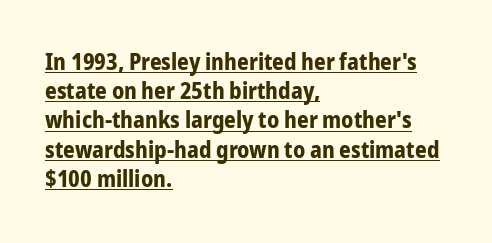
The image shows 23 px bold type, upright; set left-aligned, normal line spacing (1.27x), normal letter spacing, underlined.
